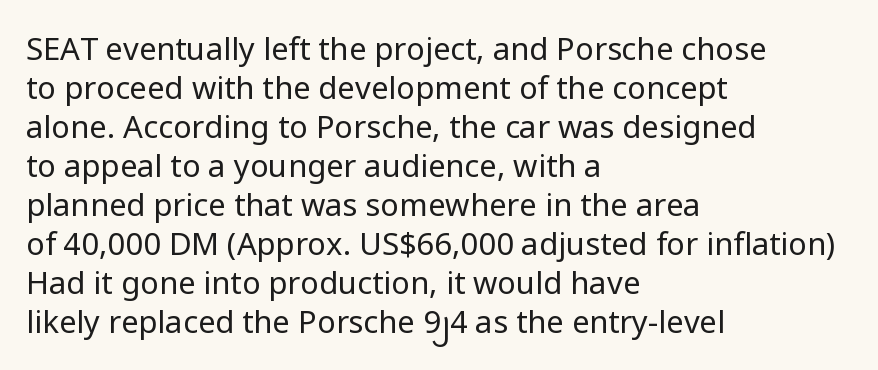
The image shows 31 px regular-weight sans-serif type, upright; set left-aligned, normal line spacing (1.26x), normal letter spacing, not underlined; low stroke contrast and a medium x-height.
